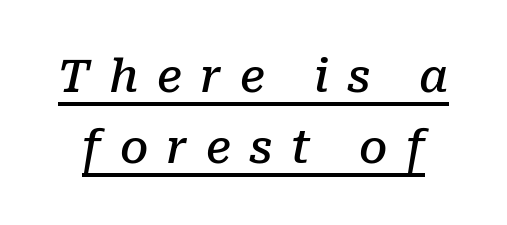
Notice the strokes are somewhat thickened but not fully heavy: this is a semibold. What's the leading like? Ordinary, nothing unusual. In terms of posture, this sample is oblique. A continuous stroke trails under the words, as in a hyperlink. To sum up the face: it has serifs. A typesetter would call this proportional, since set widths differ per character.
